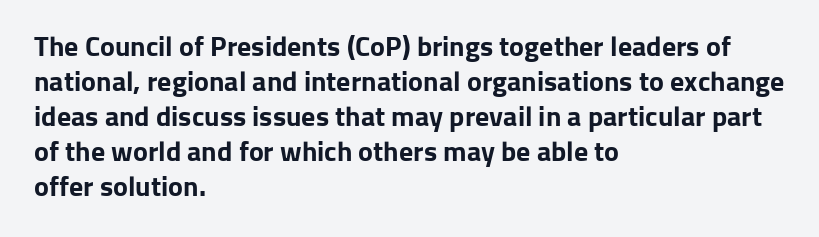
The image shows 28 px bold sans-serif type, upright; set left-aligned, normal line spacing (1.25x), normal letter spacing, not underlined; low stroke contrast and a medium x-height.
